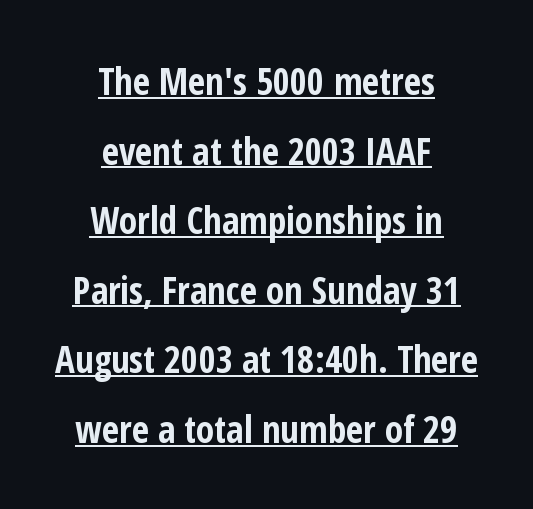
Q: Is the text bold? A: Yes.
Q: Is the text italic (slanted)? A: No, it is upright.
Q: Is the typeface a serif or a sans-serif typeface? A: Sans-serif.
Q: Is the text underlined? A: Yes.
Q: How is the paragraph aligned? A: Centered.
Q: Is the spacing between letters normal or unusually wide? A: Normal.
Q: Width (condensed, normal, or wide)? A: Condensed.
Q: Stroke contrast? A: Low.
Q: x-height? A: Medium.
Q: Monospaced? A: No.
